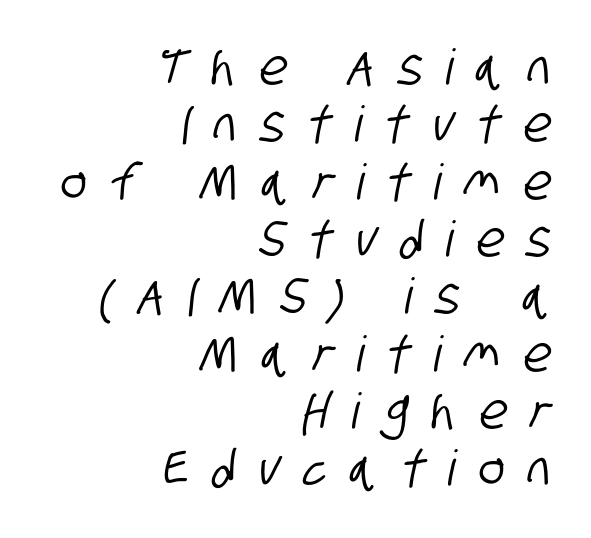
This sample has the flowing, uneven cadence of proportional lettering. Each word looks stretched out because of the extra space between its letters. Glance below the letters and you will spot only blank space. Line ends are locked; line starts wander.
